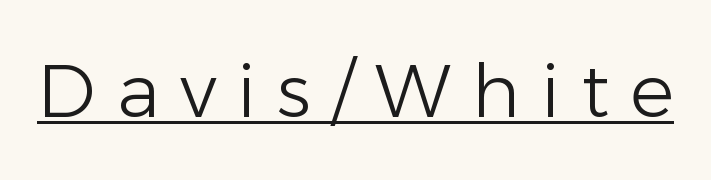
Q: Is the text bold? A: No.
Q: Is the text italic (slanted)? A: No, it is upright.
Q: Is the typeface a serif or a sans-serif typeface? A: Sans-serif.
Q: Is the text underlined? A: Yes.
Q: Is the spacing between letters normal or unusually wide? A: Unusually wide.
Q: Width (condensed, normal, or wide)? A: Normal.
Q: Stroke contrast? A: Low.
Q: x-height? A: Medium.
Q: Monospaced? A: No.
